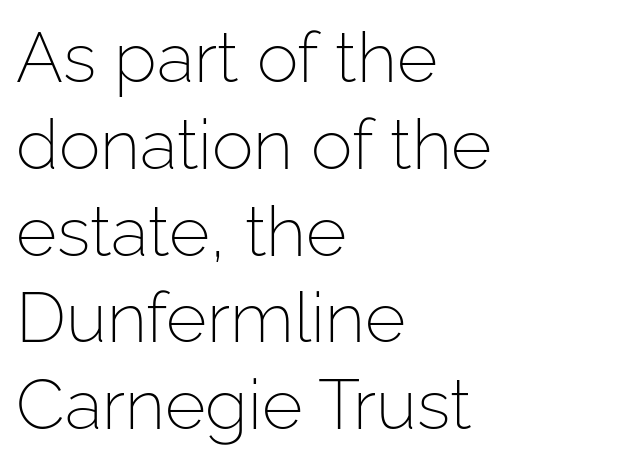
The image shows 70 px light sans-serif type, upright; set left-aligned, line spacing 1.24x, normal letter spacing, not underlined; low stroke contrast and a medium x-height.
